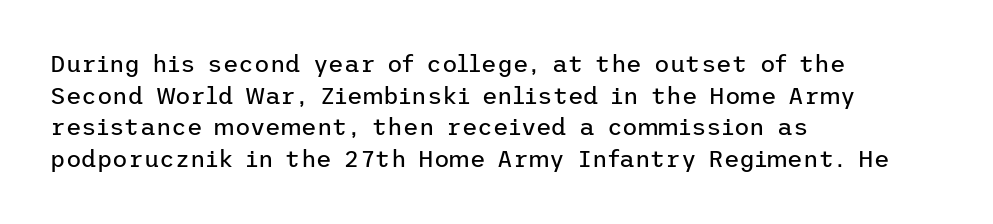
Q: Is the text bold? A: No.
Q: Is the text italic (slanted)? A: No, it is upright.
Q: Is the text underlined? A: No.
Q: How is the paragraph aligned? A: Left-aligned.
Q: Is the spacing between letters normal or unusually wide? A: Normal.
Q: Is the spacing between lines tight, normal or loose? A: Normal.
